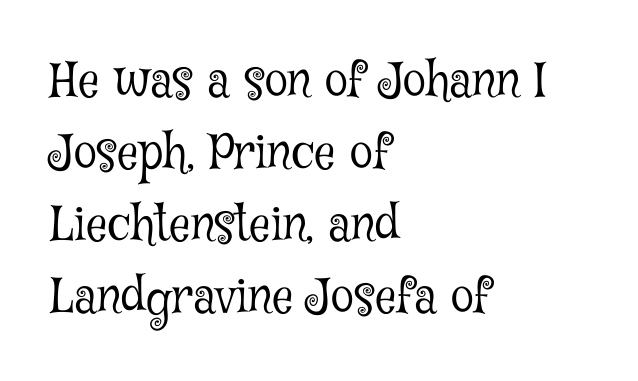
The image shows 47 px light, condensed serif type, upright; set left-aligned, normal line spacing (1.53x), normal letter spacing, not underlined; low stroke contrast and a medium x-height.
